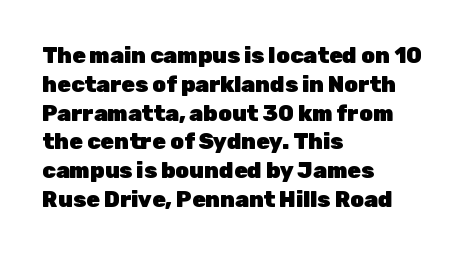
Q: Is the text bold? A: Yes.
Q: Is the text italic (slanted)? A: No, it is upright.
Q: Is the text underlined? A: No.
Q: How is the paragraph aligned? A: Left-aligned.
Q: Is the spacing between letters normal or unusually wide? A: Normal.
Q: Is the spacing between lines tight, normal or loose? A: Normal.
